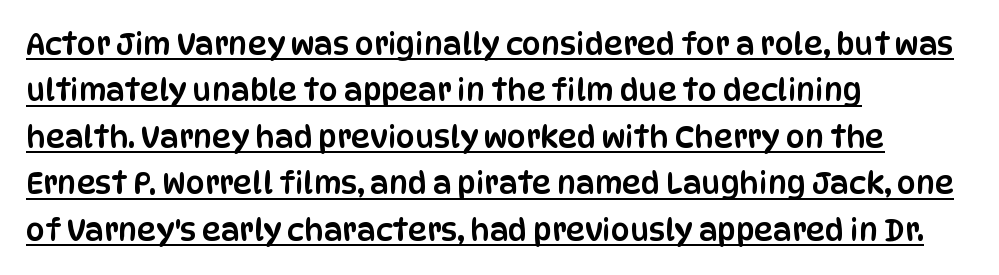
Q: Is the text italic (slanted)? A: No, it is upright.
Q: Is the typeface a serif or a sans-serif typeface? A: Sans-serif.
Q: Is the text underlined? A: Yes.
Q: How is the paragraph aligned? A: Left-aligned.
Q: Is the spacing between letters normal or unusually wide? A: Normal.
Q: Is the spacing between lines tight, normal or loose? A: Normal.
Q: Width (condensed, normal, or wide)? A: Condensed.
Q: Stroke contrast? A: Low.
Q: x-height? A: Large.
Q: Monospaced? A: No.
